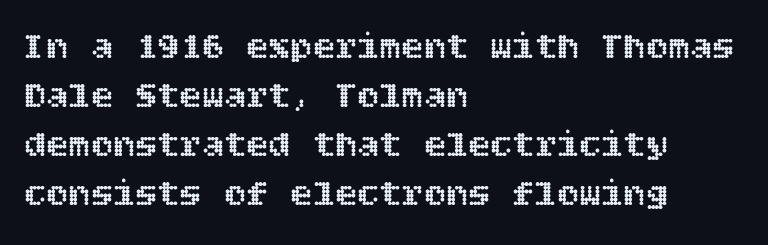
Q: Is the text italic (slanted)? A: No, it is upright.
Q: Is the text underlined? A: No.
Q: How is the paragraph aligned? A: Left-aligned.
Q: Is the spacing between letters normal or unusually wide? A: Normal.
Q: Is the spacing between lines tight, normal or loose? A: Normal.
Q: Width (condensed, normal, or wide)? A: Normal.
Q: x-height? A: Large.
